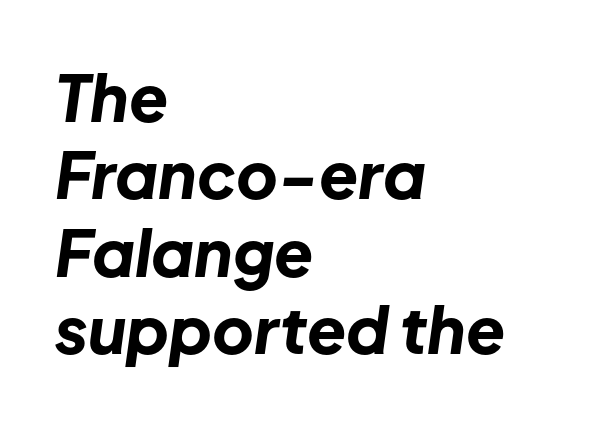
Q: Is the text bold? A: Yes.
Q: Is the text italic (slanted)? A: Yes, it leans right by about 8 degrees.
Q: Is the text underlined? A: No.
Q: How is the paragraph aligned? A: Left-aligned.
Q: Is the spacing between letters normal or unusually wide? A: Normal.
Q: Width (condensed, normal, or wide)? A: Normal.
Q: Stroke contrast? A: Low.
Q: x-height? A: Medium.
Q: Monospaced? A: No.
